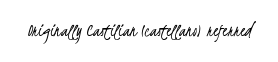
Think standard paragraph weight, or any step lighter than that. Spacing between characters is what you'd get straight out of the box. The space directly below the letters is spotless.
